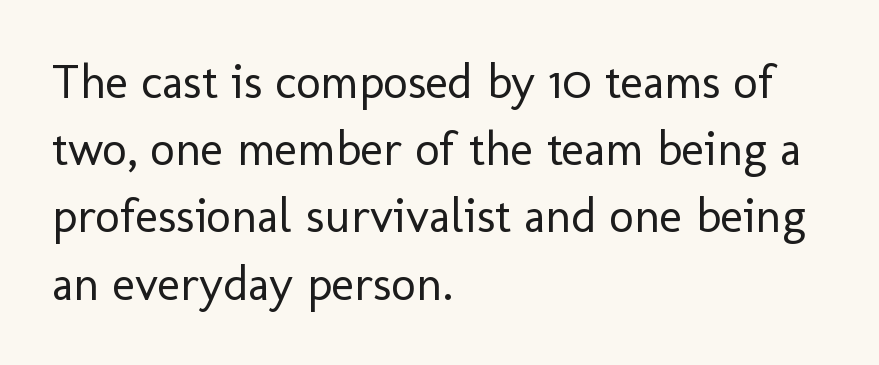
Q: Is the text bold? A: No.
Q: Is the text italic (slanted)? A: No, it is upright.
Q: Is the typeface a serif or a sans-serif typeface? A: Sans-serif.
Q: Is the text underlined? A: No.
Q: How is the paragraph aligned? A: Left-aligned.
Q: Is the spacing between letters normal or unusually wide? A: Normal.
Q: Is the spacing between lines tight, normal or loose? A: Normal.
Q: Width (condensed, normal, or wide)? A: Normal.
Q: Stroke contrast? A: Low.
Q: x-height? A: Medium.
Q: Monospaced? A: No.
